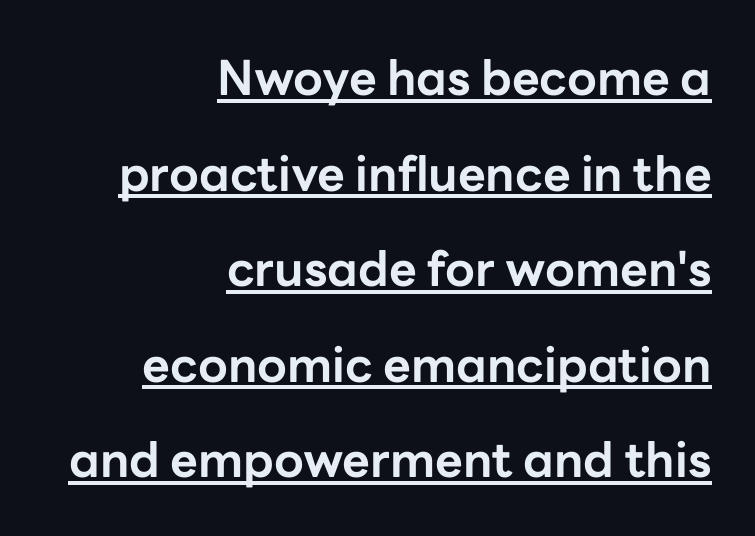
{"serif": "no", "italic": "no", "bold": "yes", "weight": "bold", "width": "normal", "stroke_contrast": "low", "x_height": "medium", "monospaced": "no", "underline": "yes", "align": "right", "line_spacing": "loose", "line_spacing_ratio": 1.99, "letter_spacing": "normal", "letter_spacing_em": 0.0, "glyph_px": 48}
